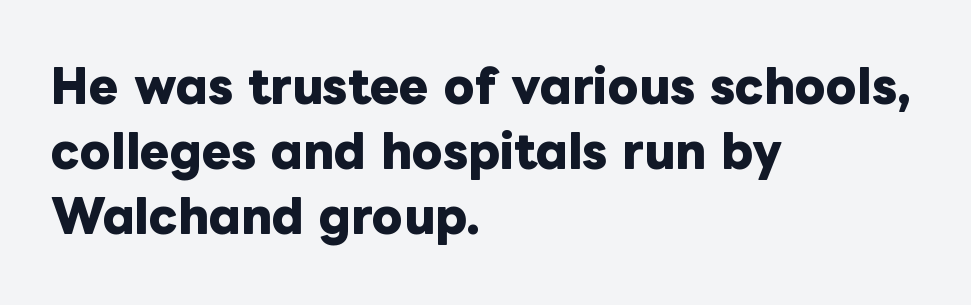
Q: Is the text bold? A: Yes.
Q: Is the text italic (slanted)? A: No, it is upright.
Q: Is the text underlined? A: No.
Q: How is the paragraph aligned? A: Left-aligned.
Q: Is the spacing between letters normal or unusually wide? A: Normal.
Q: Is the spacing between lines tight, normal or loose? A: Normal.
Q: Width (condensed, normal, or wide)? A: Normal.
Q: Stroke contrast? A: Low.
Q: x-height? A: Medium.
Q: Monospaced? A: No.
